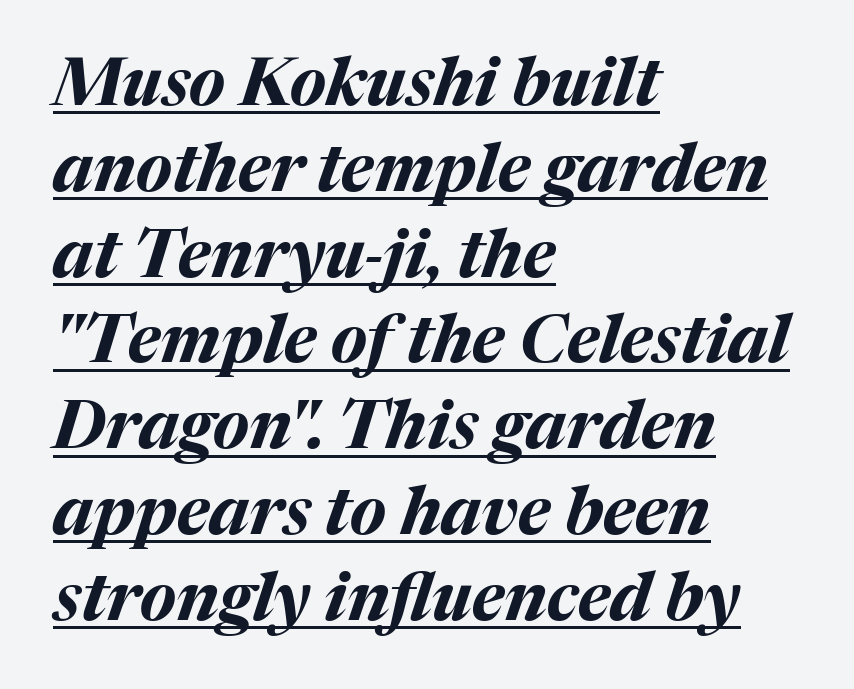
The lines are quadded left. Is this a fixed-width face? No — the glyphs have proportional, varying widths. Honestly, the row spacing looks completely unremarkable. The face used here is rendered with its standard letterfit. Every word sits above its own underline. Strong, thick strokes mark this as bold type.
